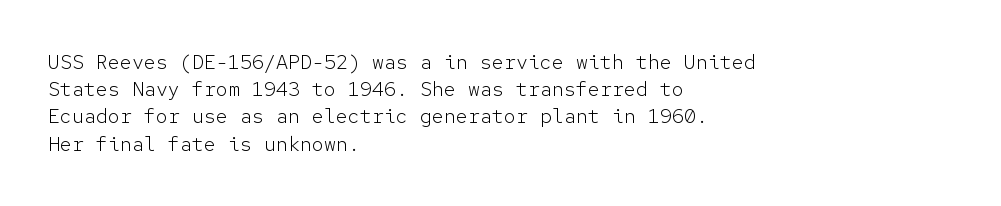
The image shows 20 px text type, upright; set left-aligned, normal line spacing (1.36x), normal letter spacing, not underlined.
